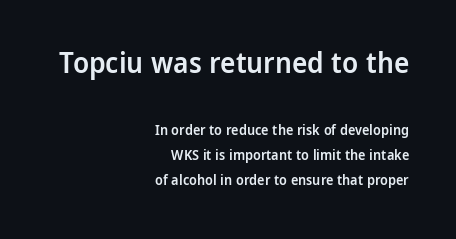
Q: Is the text bold? A: Semi-bold.
Q: Is the text italic (slanted)? A: No, it is upright.
Q: Is the typeface a serif or a sans-serif typeface? A: Sans-serif.
Q: Is the text underlined? A: No.
Q: How is the paragraph aligned? A: Right-aligned.
Q: Is the spacing between letters normal or unusually wide? A: Normal.
Q: Which block of text is set in a larger size, the first (top) or the second (bottom)? A: The first (top) one.
Q: Width (condensed, normal, or wide)? A: Normal.
Q: Stroke contrast? A: Low.
Q: x-height? A: Medium.
Q: Monospaced? A: No.
